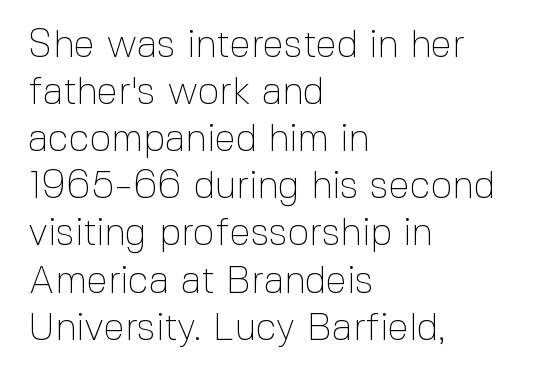
The image shows 38 px thin sans-serif type, upright; set left-aligned, line spacing 1.24x, normal letter spacing, not underlined; a medium x-height.
